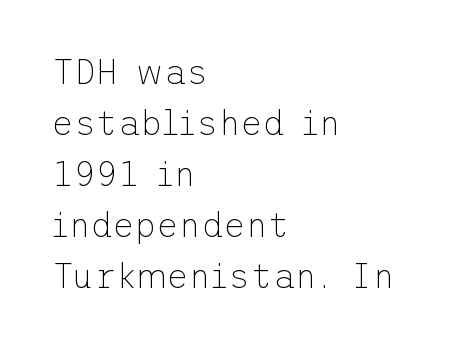
Q: Is the text bold? A: No.
Q: Is the text italic (slanted)? A: No, it is upright.
Q: Is the typeface a serif or a sans-serif typeface? A: Sans-serif.
Q: Is the text underlined? A: No.
Q: How is the paragraph aligned? A: Left-aligned.
Q: Is the spacing between letters normal or unusually wide? A: Normal.
Q: Is the spacing between lines tight, normal or loose? A: Normal.
Q: Width (condensed, normal, or wide)? A: Normal.
Q: Stroke contrast? A: Low.
Q: x-height? A: Medium.
